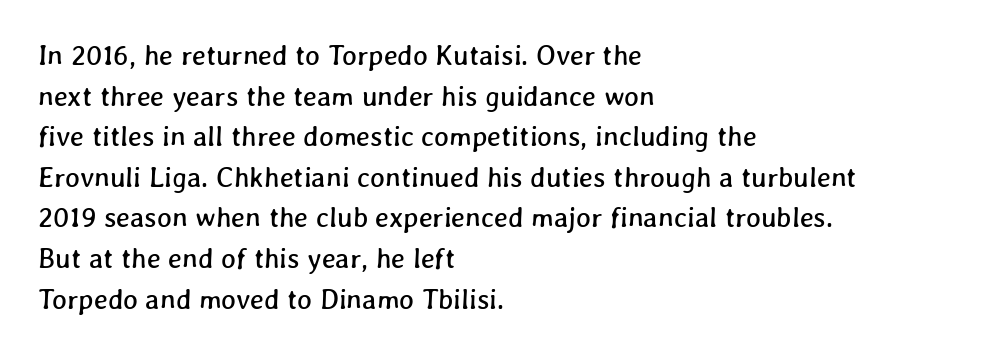
{"width": "normal", "stroke_contrast": "low", "x_height": "medium", "monospaced": "no", "underline": "no", "align": "left", "line_spacing": "normal", "line_spacing_ratio": 1.45, "letter_spacing": "normal", "letter_spacing_em": 0.0, "glyph_px": 28}
